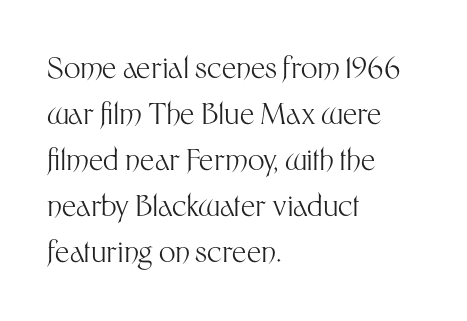
Examine the stroke ends and you'll find no serifs. The strokes carry an ordinary text weight at most. Horizontal bands of white between lines are of average thickness. The passage is arranged the way most books set body copy — flush left. What stands out about the letter spacing? Nothing — it is the standard amount. Spacing verdict: proportional, widths tailored to each character.
